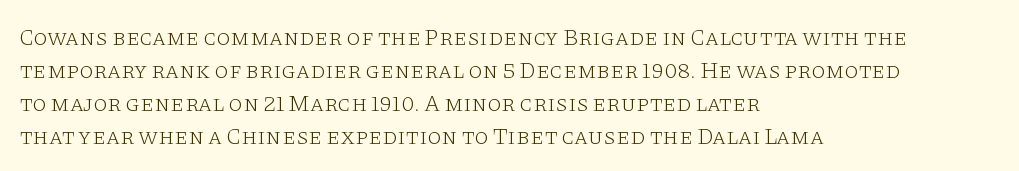
{"italic": "no", "bold": "no", "underline": "no", "align": "left", "line_spacing": "normal", "line_spacing_ratio": 1.43, "letter_spacing": "normal", "letter_spacing_em": 0.0, "glyph_px": 23}
